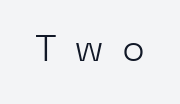
Posture: straight, roman, zero tilt. Descenders are the only things crossing below the line. Short note: letters widely spaced. A typesetter would call this proportional, since set widths differ per character. The characters are drawn with everyday or finer stroke widths. A sans-serif font was chosen for this passage.
